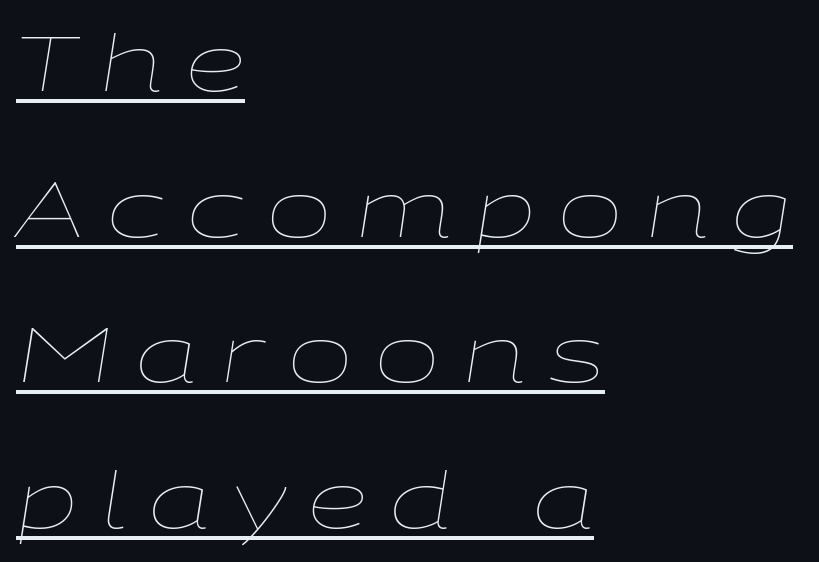
{"italic": "yes", "lean": "right", "slant_degrees": 9, "bold": "no", "weight": "thin", "width": "wide", "stroke_contrast": "low", "x_height": "medium", "monospaced": "no", "underline": "yes", "align": "left", "line_spacing_ratio": 1.89, "letter_spacing": "wide", "letter_spacing_em": 0.3, "glyph_px": 77}
